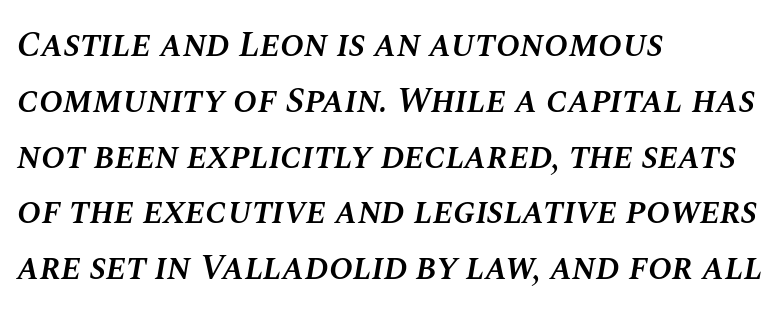
{"italic": "yes", "lean": "right", "slant_degrees": 10, "bold": "semi", "weight": "semibold", "width": "normal", "stroke_contrast": "medium", "x_height": "large", "monospaced": "no", "underline": "no", "align": "left", "line_spacing": "normal", "line_spacing_ratio": 1.55, "letter_spacing": "normal", "letter_spacing_em": 0.0, "glyph_px": 36}
